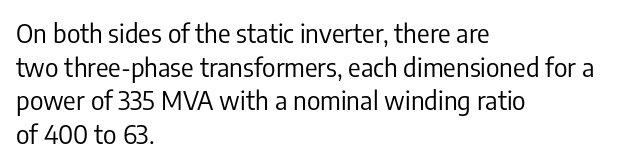
Interline gaps are of average width in this sample. In terms of posture, this sample is upright. Teacher's note: observe the even left margin — that is flush-left alignment. The cut favours lightness, reaching ordinary text weight at its darkest.
